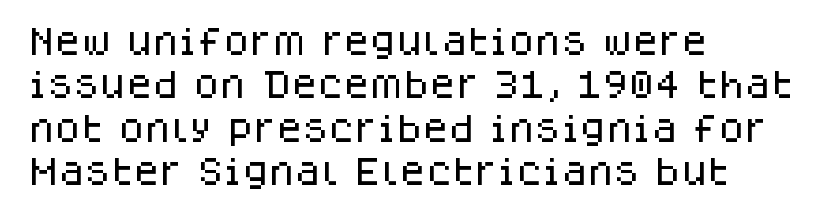
{"serif": "no", "italic": "no", "width": "normal", "stroke_contrast": "low", "x_height": "large", "monospaced": "no", "underline": "no", "align": "left", "line_spacing": "normal", "line_spacing_ratio": 1.45, "letter_spacing": "normal", "letter_spacing_em": 0.0, "glyph_px": 30}
